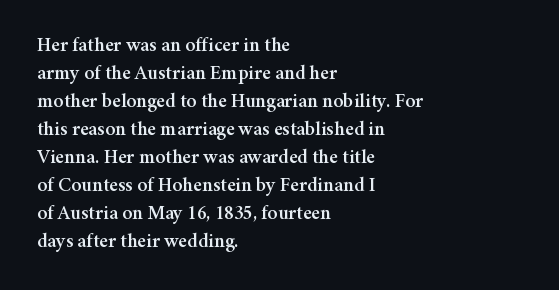
{"italic": "no", "underline": "no", "align": "left", "line_spacing": "normal", "line_spacing_ratio": 1.4, "letter_spacing": "normal", "letter_spacing_em": 0.0, "glyph_px": 20}
